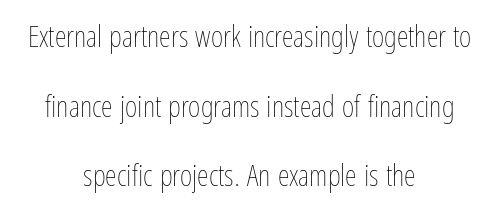
{"italic": "no", "bold": "no", "weight": "thin", "width": "condensed", "stroke_contrast": "low", "x_height": "medium", "monospaced": "no", "underline": "no", "align": "center", "line_spacing": "loose", "line_spacing_ratio": 2.32, "letter_spacing": "normal", "letter_spacing_em": 0.0, "glyph_px": 30}
